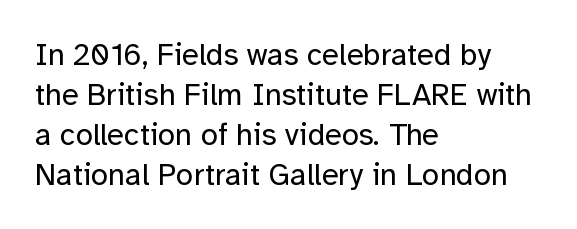
Q: Is the text bold? A: No.
Q: Is the text italic (slanted)? A: No, it is upright.
Q: Is the typeface a serif or a sans-serif typeface? A: Sans-serif.
Q: Is the text underlined? A: No.
Q: How is the paragraph aligned? A: Left-aligned.
Q: Is the spacing between letters normal or unusually wide? A: Normal.
Q: Is the spacing between lines tight, normal or loose? A: Normal.
Q: Width (condensed, normal, or wide)? A: Normal.
Q: Stroke contrast? A: Low.
Q: x-height? A: Medium.
Q: Monospaced? A: No.
